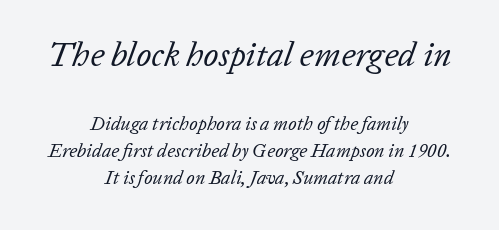
Check the space under the baseline: it is left empty. Italic? Definitely — the glyphs are oblique. The letters in the upper block stand taller than those in the block below. In CSS terms this would be text-align: center. The passage shown is typed in a proportional face where columns would drift. The passage shown has conventional tracking throughout.
